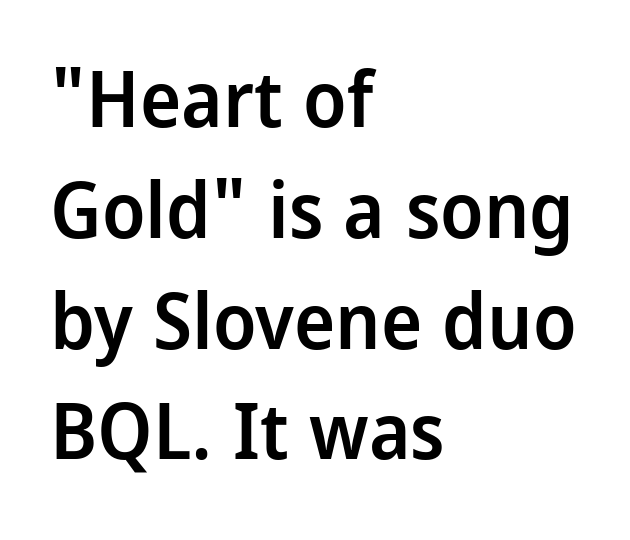
{"serif": "no", "italic": "no", "bold": "semi", "weight": "semibold", "width": "condensed", "stroke_contrast": "low", "x_height": "large", "monospaced": "no", "underline": "no", "align": "left", "line_spacing": "normal", "line_spacing_ratio": 1.42, "letter_spacing": "normal", "letter_spacing_em": 0.0, "glyph_px": 78}
